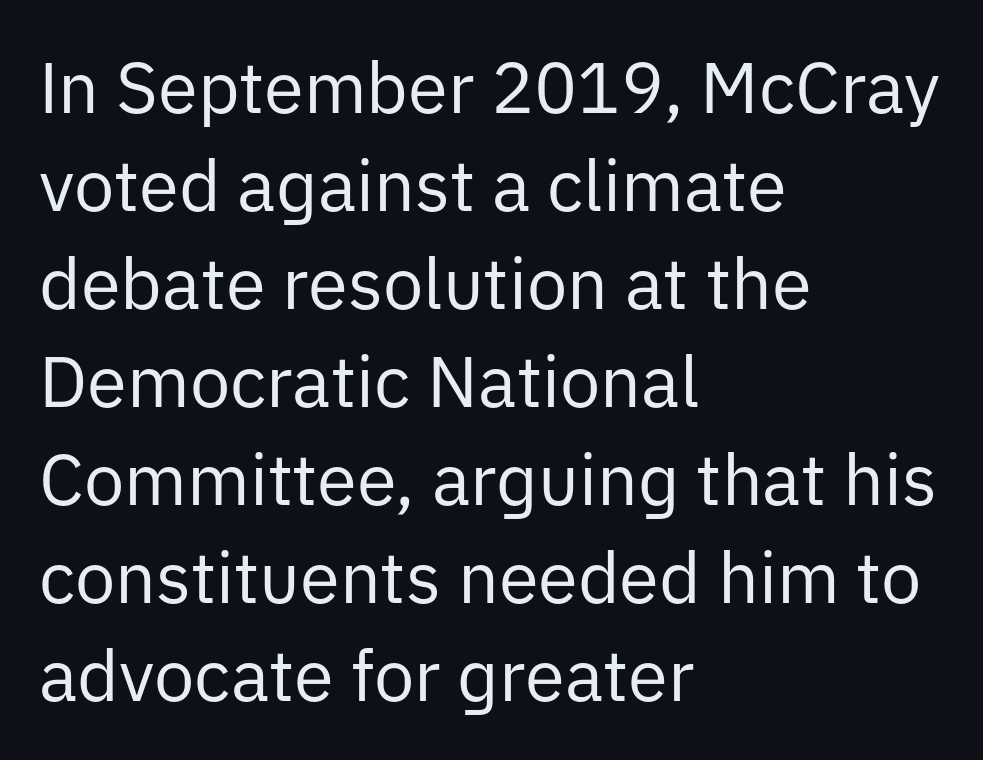
{"serif": "no", "italic": "no", "bold": "no", "weight": "regular", "width": "normal", "stroke_contrast": "low", "x_height": "medium", "monospaced": "no", "underline": "no", "align": "left", "line_spacing": "normal", "line_spacing_ratio": 1.36, "letter_spacing": "normal", "letter_spacing_em": 0.0, "glyph_px": 72}
